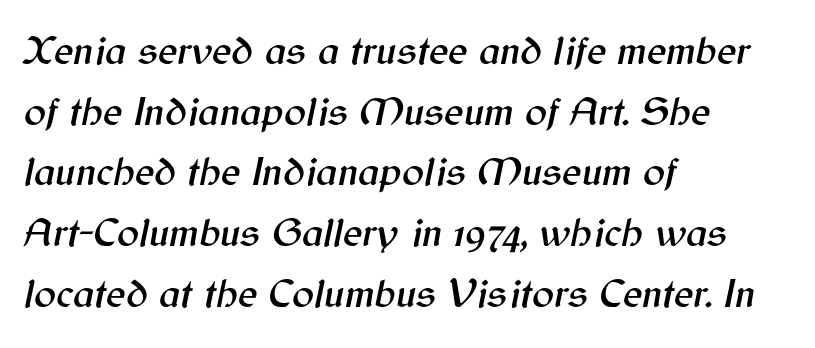
Q: Is the text italic (slanted)? A: Yes, it leans right by about 12 degrees.
Q: Is the text underlined? A: No.
Q: How is the paragraph aligned? A: Left-aligned.
Q: Is the spacing between letters normal or unusually wide? A: Normal.
Q: Is the spacing between lines tight, normal or loose? A: Normal.
Q: Width (condensed, normal, or wide)? A: Normal.
Q: Stroke contrast? A: Medium.
Q: x-height? A: Medium.
Q: Monospaced? A: No.
